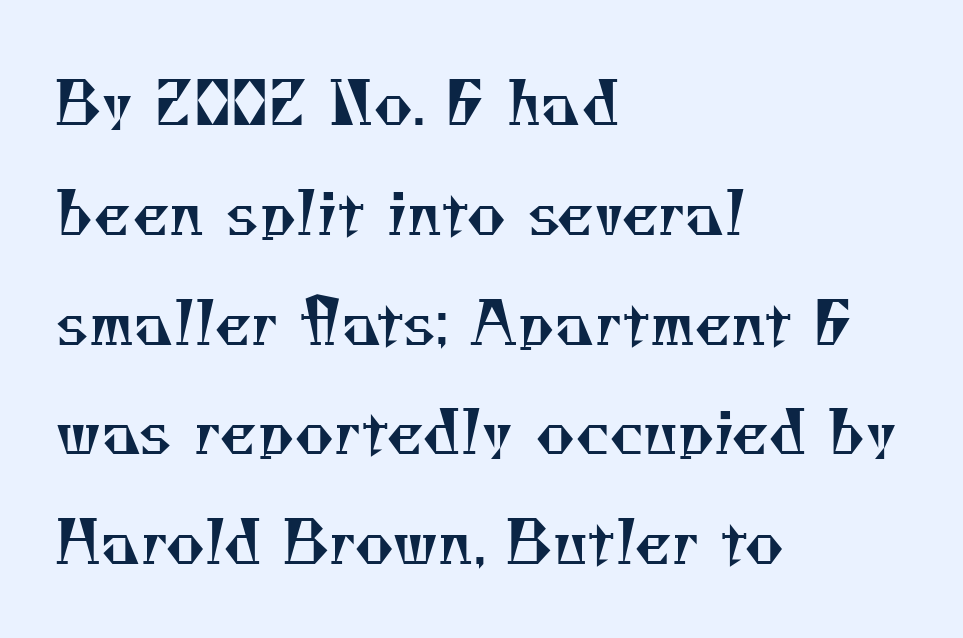
{"serif": "yes", "bold": "no", "weight": "regular", "width": "normal", "stroke_contrast": "medium", "x_height": "small", "monospaced": "no", "underline": "no", "align": "left", "line_spacing_ratio": 1.83, "letter_spacing": "normal", "letter_spacing_em": 0.0, "glyph_px": 60}
